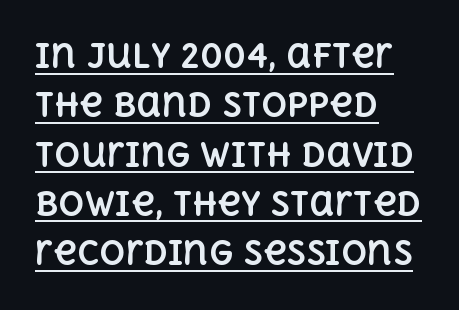
Character widths vary here, with narrow letters taking less room than wide ones. Typesetter's note: full bold, strokes at maximum text heaviness. Summary of vertical rhythm: regular, with standard interline spacing. The passage shown is underscored from start to finish. Each word holds together tightly as a unit, with standard inter-letter gaps. Left-aligned paragraph, ragged on the right.
